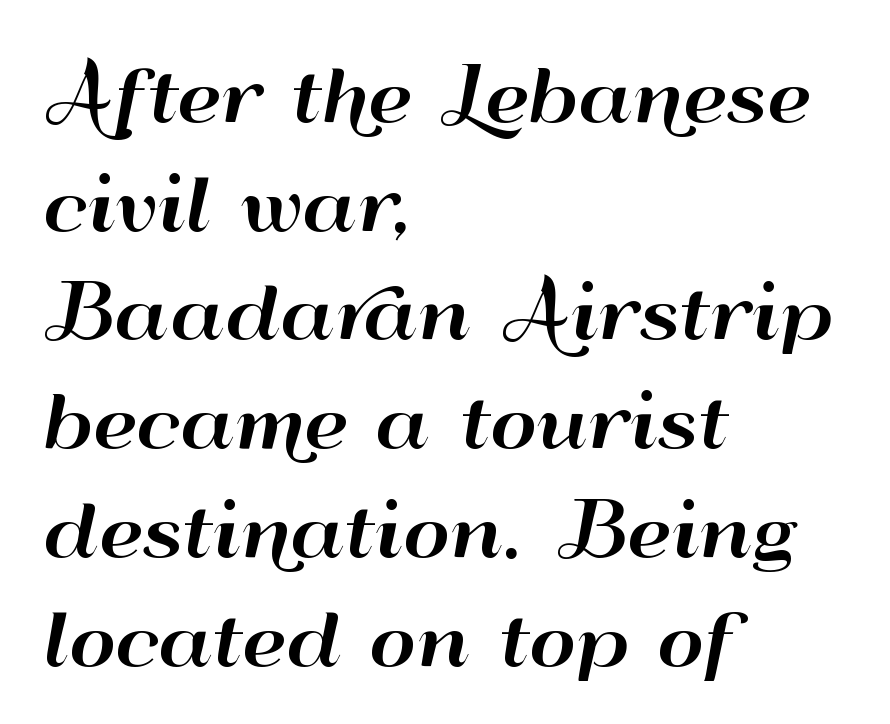
Q: Is the text italic (slanted)? A: Yes.
Q: Is the typeface a serif or a sans-serif typeface? A: Sans-serif.
Q: Is the text underlined? A: No.
Q: How is the paragraph aligned? A: Left-aligned.
Q: Is the spacing between letters normal or unusually wide? A: Normal.
Q: Is the spacing between lines tight, normal or loose? A: Normal.
Q: Width (condensed, normal, or wide)? A: Wide.
Q: Stroke contrast? A: High.
Q: x-height? A: Small.
Q: Monospaced? A: No.
